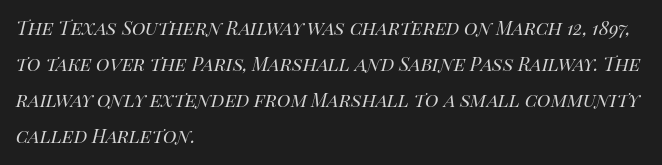
{"italic": "yes", "lean": "right", "slant_degrees": 14, "bold": "no", "underline": "no", "align": "left", "line_spacing": "normal", "line_spacing_ratio": 1.57, "letter_spacing": "normal", "letter_spacing_em": 0.0, "glyph_px": 23}
